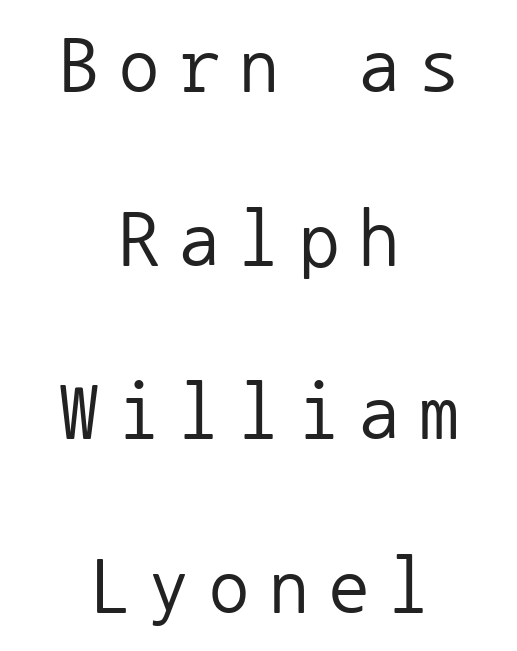
Loose tracking; the words dissolve into strings of separated letters. This rendering features lettering with no underline. Ascenders rise straight up at ninety degrees. Horizontal alignment here is central, giving a formal, balanced look. Leading is clearly above the norm, producing a sparse column.
